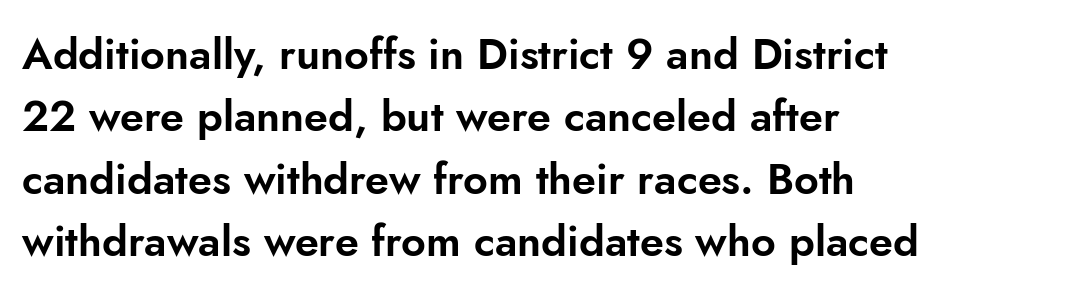
The image shows 43 px sans-serif type, upright; set left-aligned, normal line spacing (1.45x), normal letter spacing, not underlined; low stroke contrast and a small x-height.
